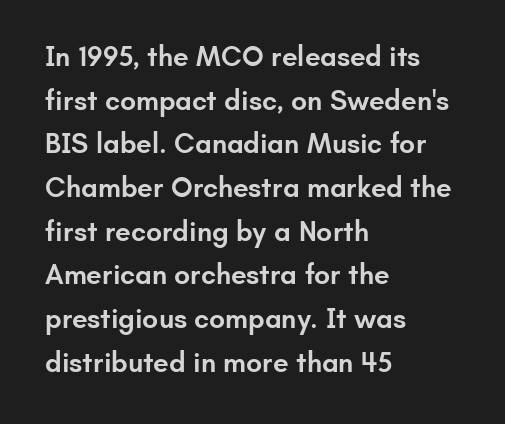
Does the copy run flush right? No — it runs flush left. A roman cut, with each character standing at attention. Baseline-to-baseline distance is the conventional proportion of letter height. This rendering features lettering with no underline. How heavy is the stroke? Medium-heavy — a semibold, shy of bold.
